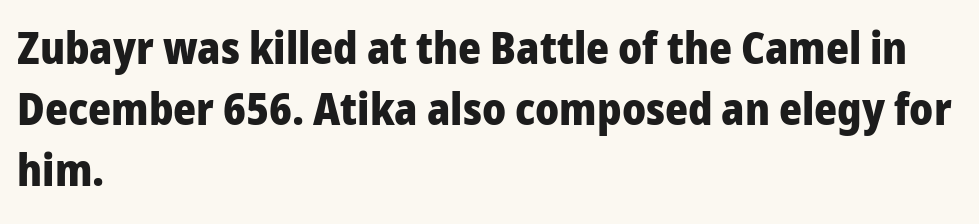
Q: Is the text bold? A: Yes.
Q: Is the text italic (slanted)? A: No, it is upright.
Q: Is the typeface a serif or a sans-serif typeface? A: Sans-serif.
Q: Is the text underlined? A: No.
Q: How is the paragraph aligned? A: Left-aligned.
Q: Is the spacing between letters normal or unusually wide? A: Normal.
Q: Is the spacing between lines tight, normal or loose? A: Normal.
Q: Width (condensed, normal, or wide)? A: Normal.
Q: Stroke contrast? A: Low.
Q: x-height? A: Medium.
Q: Monospaced? A: No.
